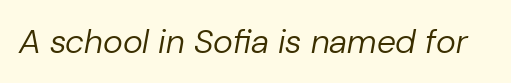
{"italic": "yes", "lean": "right", "slant_degrees": 10, "bold": "no", "weight": "regular", "width": "normal", "stroke_contrast": "low", "x_height": "medium", "monospaced": "no", "underline": "no", "letter_spacing": "normal", "letter_spacing_em": 0.0, "glyph_px": 34}
